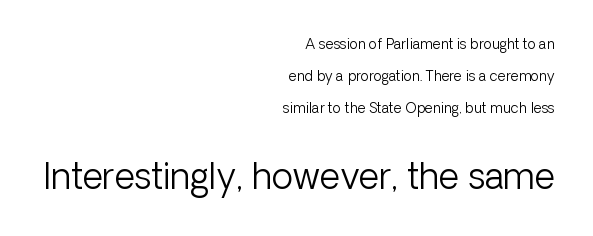
The image shows 35 px light sans-serif type, upright; set right-aligned, loose line spacing (2.28x), normal letter spacing, not underlined; the second (bottom) block is 2.5x larger; low stroke contrast and a medium x-height.
